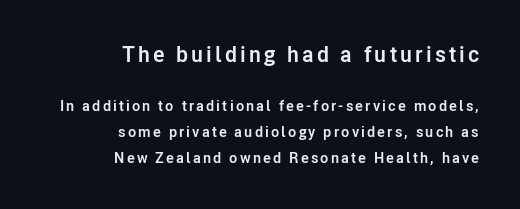
{"italic": "no", "bold": "yes", "underline": "no", "align": "right", "line_spacing_ratio": 1.74, "larger_block": "first", "size_ratio": 1.47, "glyph_px": 22}
